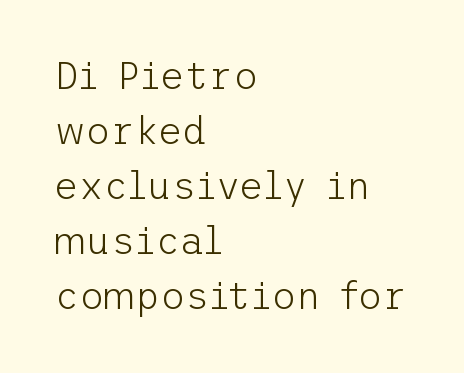
The image shows 38 px light sans-serif type, upright; set left-aligned, normal line spacing (1.45x), normal letter spacing, not underlined; low stroke contrast and a medium x-height.
